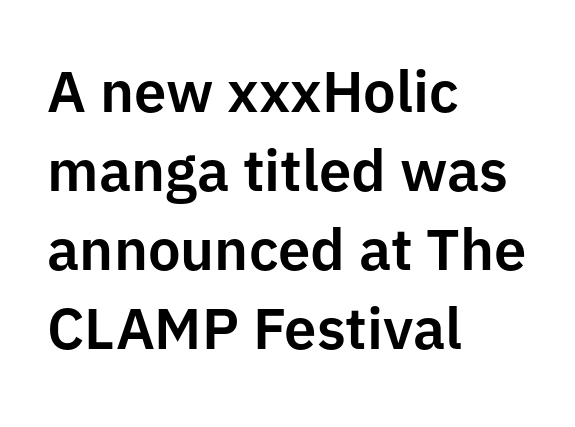
The image shows 58 px sans-serif type, upright; set left-aligned, normal line spacing (1.36x), normal letter spacing, not underlined; low stroke contrast and a medium x-height.
